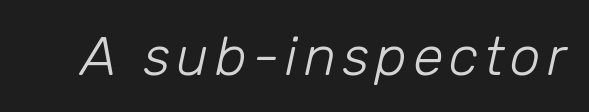
Q: Is the text bold? A: No.
Q: Is the text italic (slanted)? A: Yes, it leans right by about 12 degrees.
Q: Is the text underlined? A: No.
Q: Width (condensed, normal, or wide)? A: Normal.
Q: Stroke contrast? A: Low.
Q: x-height? A: Medium.
Q: Monospaced? A: No.
